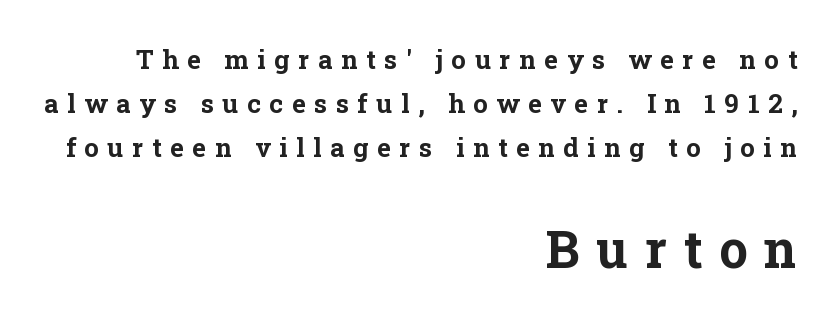
The image shows 51 px bold serif type, upright; set right-aligned, normal line spacing (1.7x), unusually wide letter spacing (+0.33 em), not underlined; the second (bottom) block is 1.96x larger; low stroke contrast and a medium x-height.
